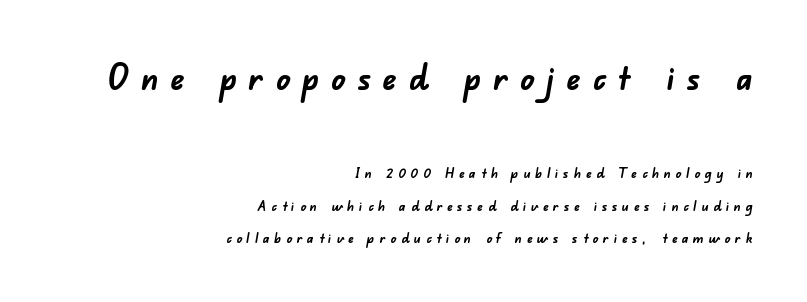
{"serif": "no", "bold": "yes", "weight": "semibold", "width": "normal", "stroke_contrast": "low", "x_height": "small", "monospaced": "no", "underline": "no", "align": "right", "line_spacing": "loose", "line_spacing_ratio": 2.32, "letter_spacing": "wide", "letter_spacing_em": 0.33, "larger_block": "first", "size_ratio": 2.5, "glyph_px": 35}
